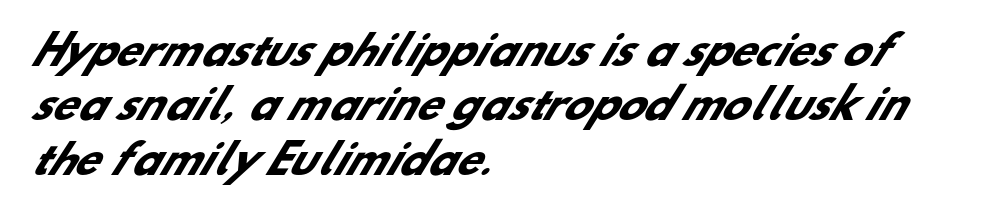
The image shows 40 px heavy sans-serif type; set left-aligned, normal line spacing (1.36x), normal letter spacing, not underlined; low stroke contrast and a small x-height.
